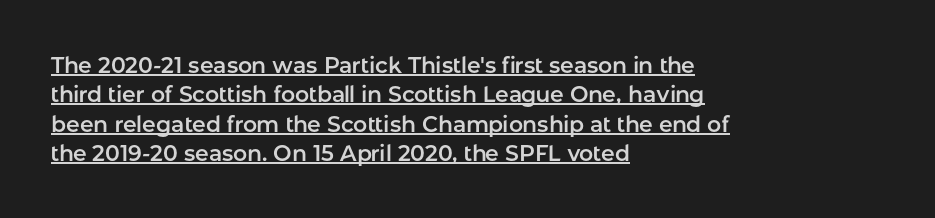
Tracking value appears to be zero — textbook default spacing. The letters stand straight up with perfectly vertical stems. The vertical gap from one line to the next is medium. This sample is left-justified, so line endings fall wherever the words run out. Decoration check: the copy is underlined.
